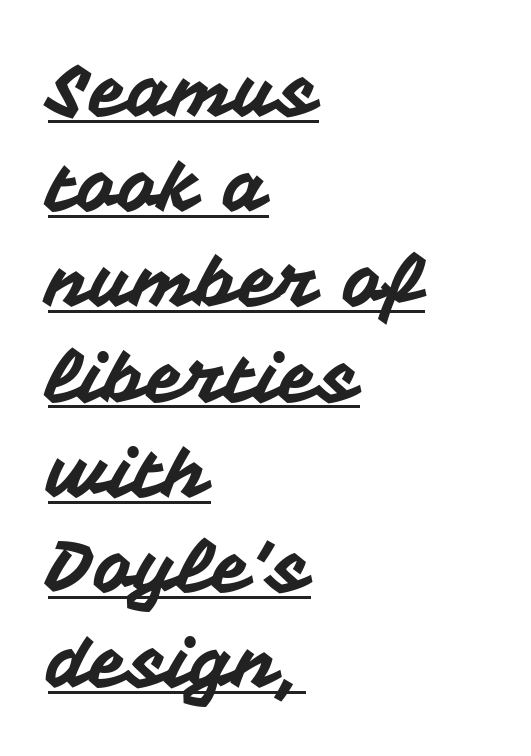
Stroke terminals: plain, sans-serif. Does the leading feel generous? No, just average. Left-aligned paragraph, ragged on the right. Varying glyph widths throughout — classic text-font behaviour. Observe the ordinary spacing: letters are neighbours, not strangers.
